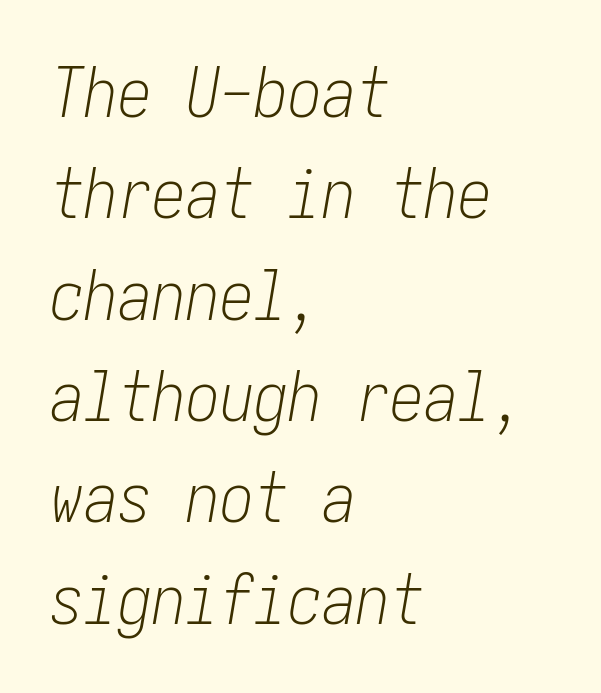
The image shows 68 px light, condensed type, italic (leaning right); set left-aligned, normal line spacing (1.49x), normal letter spacing, not underlined; low stroke contrast and a medium x-height.
